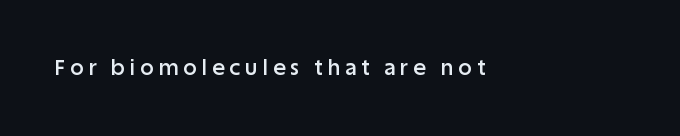
Rule under the text: the space is simply empty. The specimen reads as upright at a glance. The letters are spread apart with noticeably loose tracking. Summary of weight: moderately heavy, a semibold.
